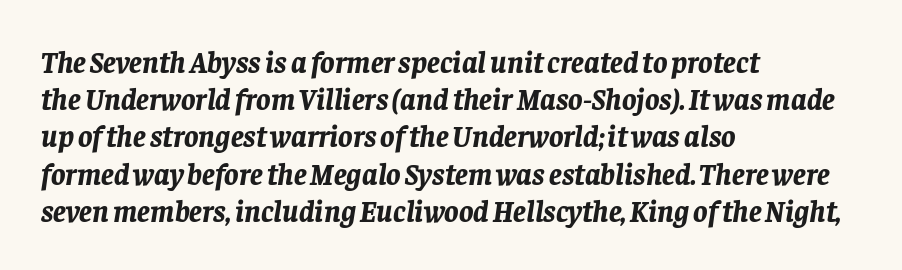
The image shows 30 px bold type, italic (leaning right); set left-aligned, line spacing 1.24x, normal letter spacing, not underlined; low stroke contrast and a large x-height.
